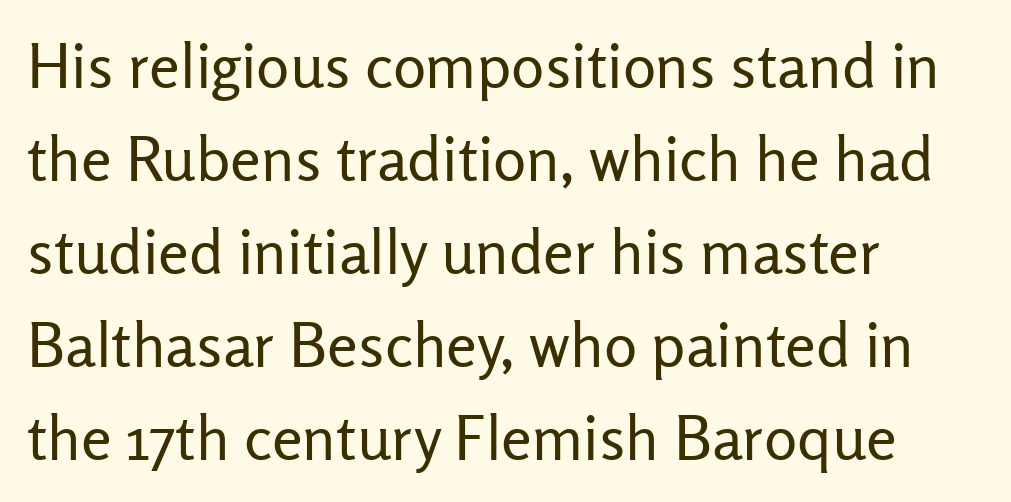
The image shows 62 px regular-weight sans-serif type, upright; set left-aligned, normal line spacing (1.5x), normal letter spacing, not underlined; low stroke contrast and a medium x-height.
